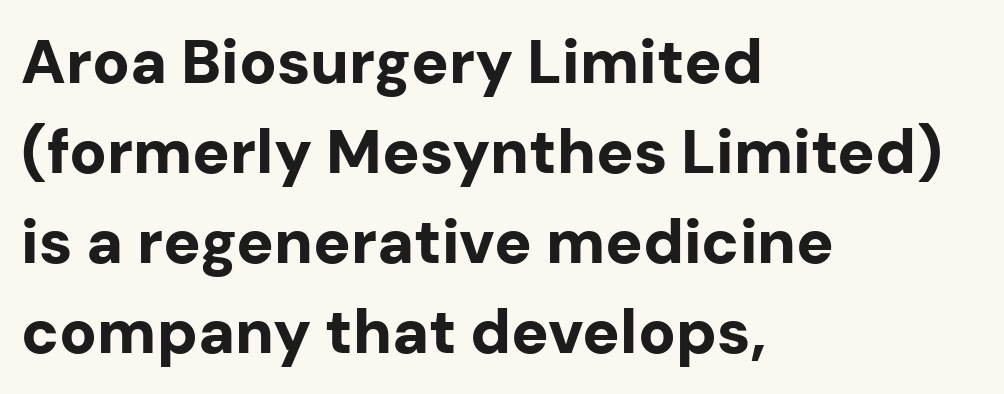
The image shows 62 px bold sans-serif type, upright; set left-aligned, normal line spacing (1.45x), normal letter spacing, not underlined; low stroke contrast and a medium x-height.
